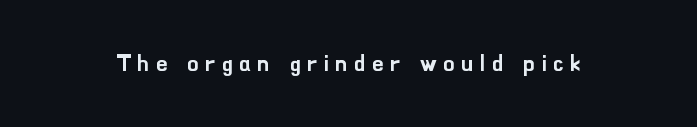
{"italic": "no", "underline": "no", "letter_spacing": "wide", "letter_spacing_em": 0.3, "glyph_px": 22}
